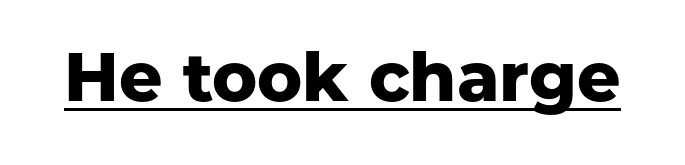
The letterforms sit shoulder to shoulder at normal distance. Does the lettering tilt? It doesn't — this is upright. Each glyph is drawn with heavy, bold strokes. Looks like regular typesetting: each glyph gets only the width it needs. This sample uses a sans-serif face. Notice how a bar underscores the lettering throughout.
